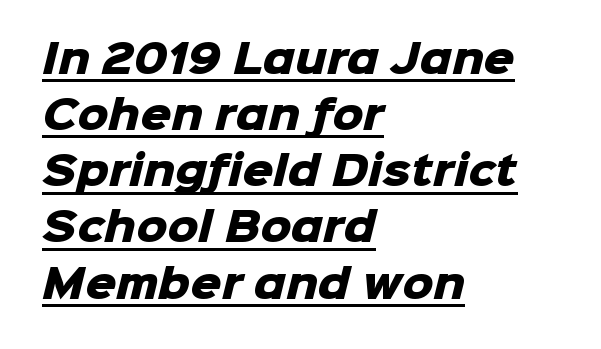
{"serif": "no", "bold": "yes", "weight": "heavy", "width": "normal", "stroke_contrast": "low", "x_height": "medium", "monospaced": "no", "underline": "yes", "align": "left", "line_spacing": "normal", "line_spacing_ratio": 1.44, "letter_spacing": "normal", "letter_spacing_em": 0.0, "glyph_px": 39}
